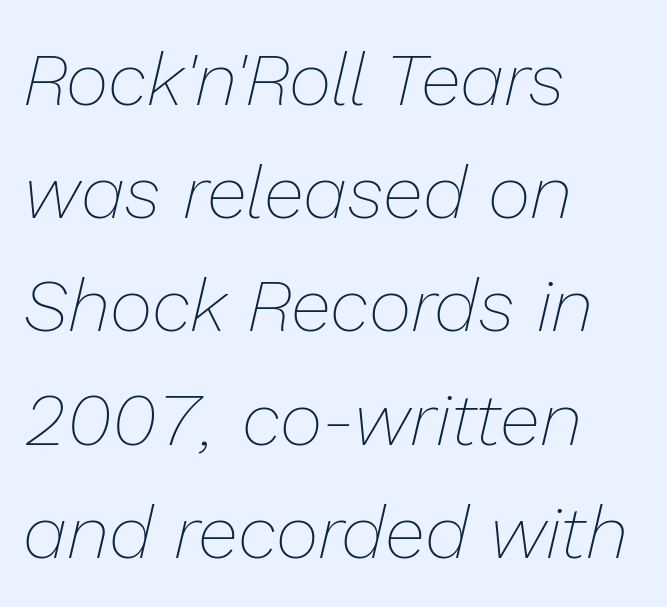
{"italic": "yes", "lean": "right", "slant_degrees": 13, "bold": "no", "weight": "thin", "width": "normal", "stroke_contrast": "low", "x_height": "medium", "monospaced": "no", "underline": "no", "align": "left", "line_spacing": "normal", "line_spacing_ratio": 1.53, "letter_spacing": "normal", "letter_spacing_em": 0.0, "glyph_px": 74}
